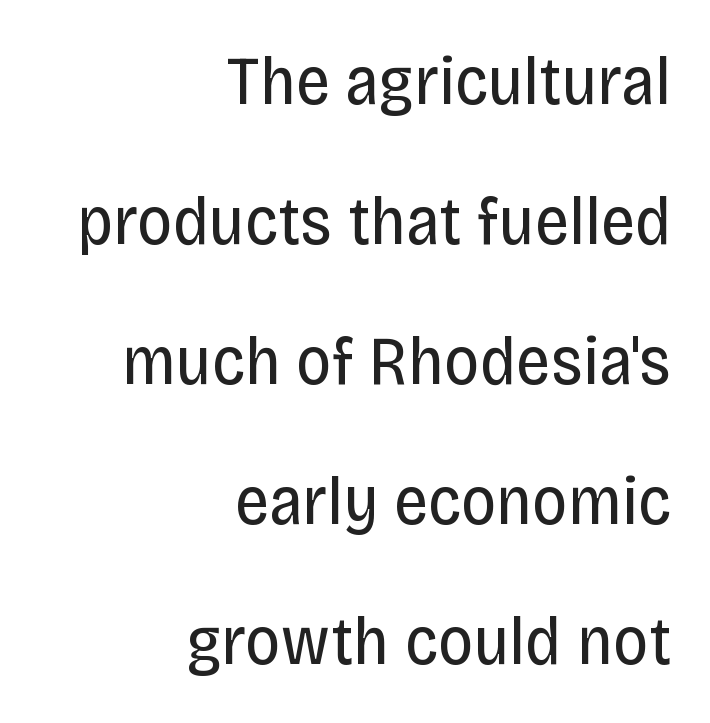
{"serif": "no", "italic": "no", "bold": "no", "weight": "regular", "width": "condensed", "stroke_contrast": "low", "x_height": "large", "monospaced": "no", "underline": "no", "align": "right", "line_spacing": "loose", "line_spacing_ratio": 2.03, "letter_spacing": "normal", "letter_spacing_em": 0.0, "glyph_px": 69}
